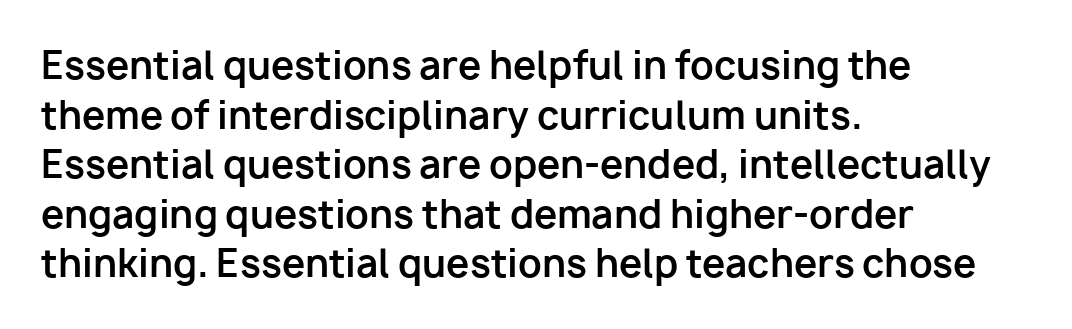
A normal amount of white space separates one row of letters from the next. The strip under each line holds only bare page. The lettering stays uniformly vertical, giving the passage a roman look. A typesetter would call this zero additional tracking. A typesetter would call this proportional, since set widths differ per character.
